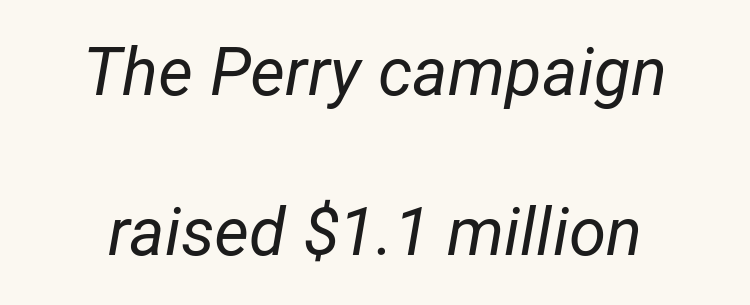
{"italic": "yes", "lean": "right", "slant_degrees": 12, "bold": "no", "weight": "regular", "width": "normal", "stroke_contrast": "low", "x_height": "medium", "monospaced": "no", "underline": "no", "line_spacing": "loose", "line_spacing_ratio": 2.39, "letter_spacing": "normal", "letter_spacing_em": 0.0, "glyph_px": 67}
